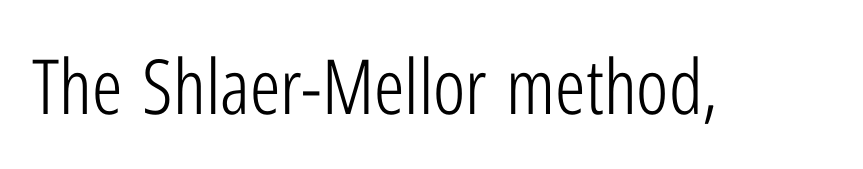
Q: Is the text bold? A: No.
Q: Is the text italic (slanted)? A: No, it is upright.
Q: Is the typeface a serif or a sans-serif typeface? A: Sans-serif.
Q: Is the text underlined? A: No.
Q: Is the spacing between letters normal or unusually wide? A: Normal.
Q: Width (condensed, normal, or wide)? A: Condensed.
Q: Stroke contrast? A: Low.
Q: x-height? A: Medium.
Q: Monospaced? A: No.
